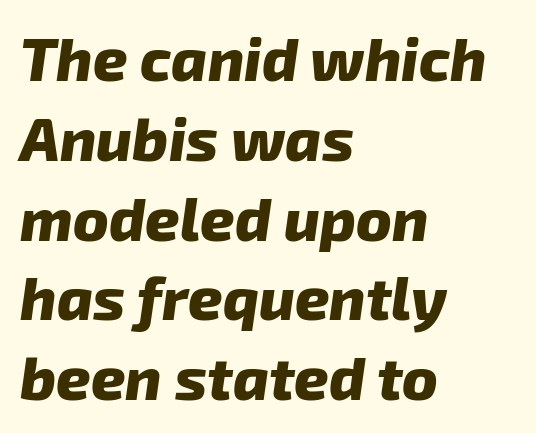
Q: Is the text bold? A: Yes.
Q: Is the typeface a serif or a sans-serif typeface? A: Sans-serif.
Q: Is the text underlined? A: No.
Q: How is the paragraph aligned? A: Left-aligned.
Q: Is the spacing between letters normal or unusually wide? A: Normal.
Q: Is the spacing between lines tight, normal or loose? A: Normal.
Q: Width (condensed, normal, or wide)? A: Normal.
Q: Stroke contrast? A: Low.
Q: x-height? A: Medium.
Q: Monospaced? A: No.
